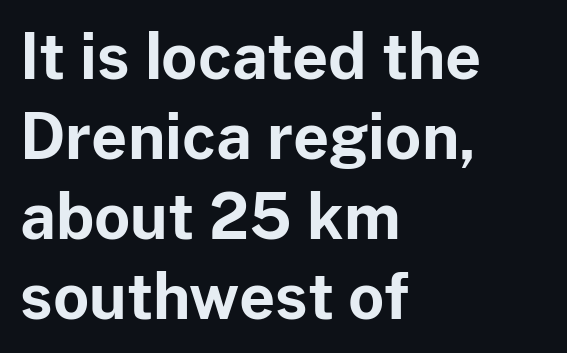
The image shows 62 px bold sans-serif type, upright; set left-aligned, normal line spacing (1.29x), normal letter spacing, not underlined; low stroke contrast and a medium x-height.
